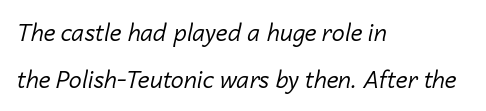
The image shows 23 px text type, italic (leaning right); set left-aligned, loose line spacing (2.05x), normal letter spacing, not underlined.
